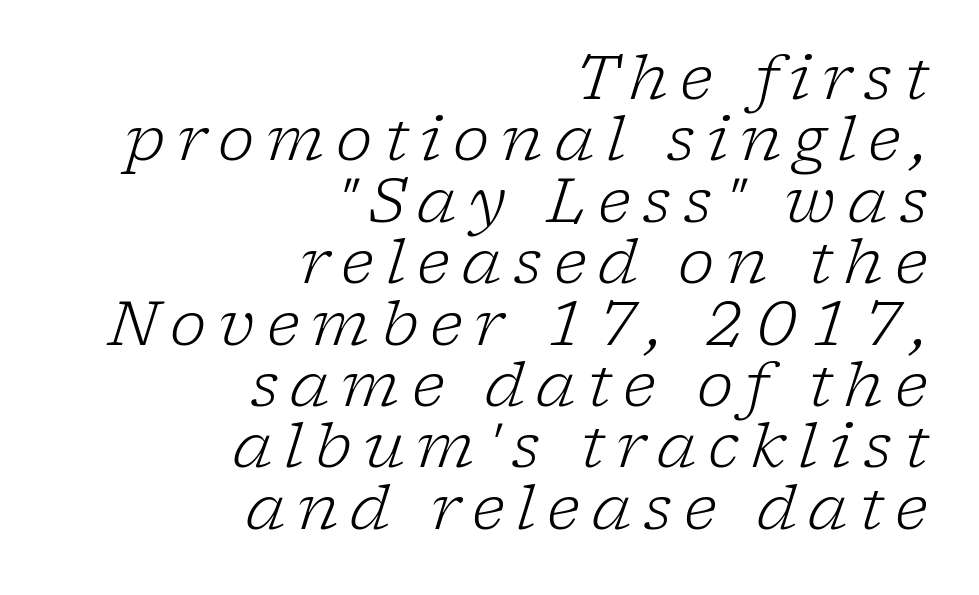
Letterform terminals end in serifs throughout the passage. The rendering uses natural spacing where letterforms have individual widths. Decoration check: the copy has no underline. This is not heavy type; no bold has been used. The rag falls on the left side of this text block. Rows of type sit shoulder to shoulder in the vertical direction.
